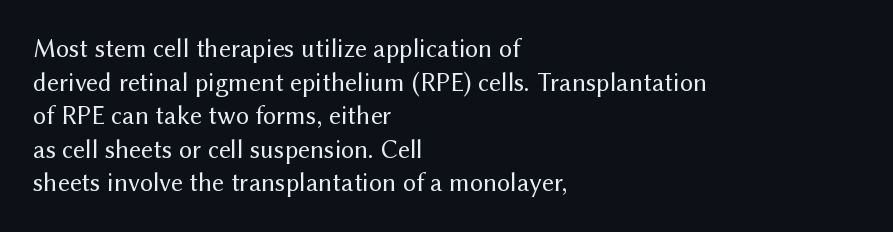
Interline gaps are of average width in this sample. In terms of posture, this sample is upright. Teacher's note: observe the even left margin — that is flush-left alignment. The cut favours lightness, reaching ordinary text weight at its darkest.
